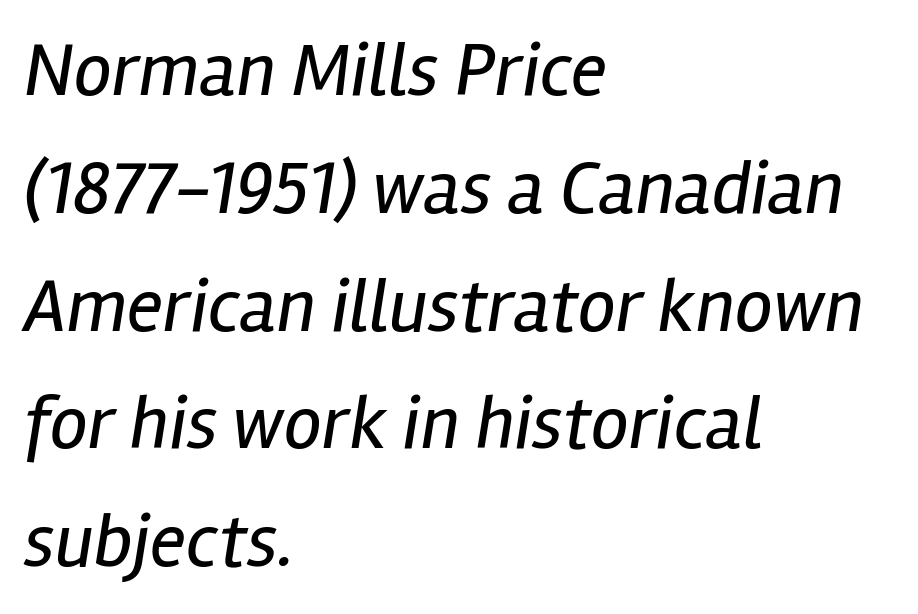
Q: Is the text bold? A: No.
Q: Is the text italic (slanted)? A: Yes, it leans right by about 12 degrees.
Q: Is the text underlined? A: No.
Q: How is the paragraph aligned? A: Left-aligned.
Q: Is the spacing between letters normal or unusually wide? A: Normal.
Q: Is the spacing between lines tight, normal or loose? A: Normal.
Q: Width (condensed, normal, or wide)? A: Condensed.
Q: Stroke contrast? A: Low.
Q: x-height? A: Medium.
Q: Monospaced? A: No.
